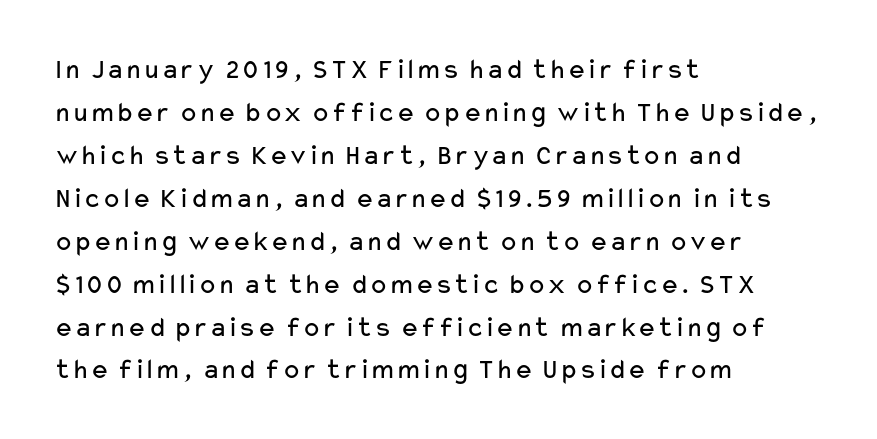
{"serif": "no", "italic": "no", "bold": "no", "weight": "regular", "width": "wide", "stroke_contrast": "low", "x_height": "medium", "monospaced": "no", "underline": "no", "align": "left", "line_spacing": "normal", "line_spacing_ratio": 1.48, "letter_spacing": "normal", "letter_spacing_em": 0.0, "glyph_px": 29}
